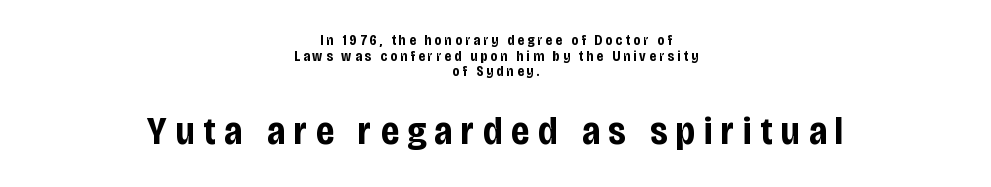
The words here are not underlined. Loose tracking; the words dissolve into strings of separated letters. These lines huddle together more closely than default settings would place them. Look at the bottom of the vertical strokes: they stop flat, with no serifs. Character widths vary here, with narrow letters taking less room than wide ones. Strong, thick strokes mark this as bold type.
